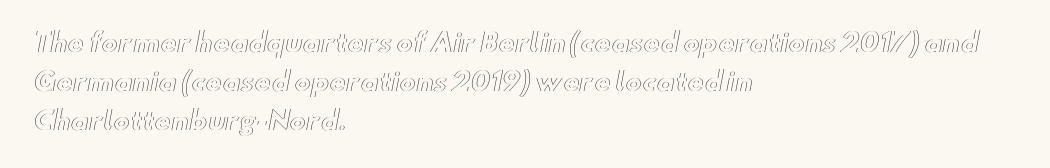
The foot of each line stays bare and open. Characters follow at the spacing the type designer built in. Line spacing here is normal.
